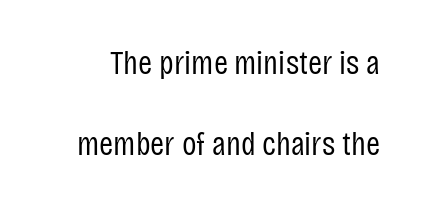
No chunkiness to these letters — they're not bold. Posture: vertical. Grotesque or geometric, the face here clearly has no serifs. Check under the words: just untouched page.
